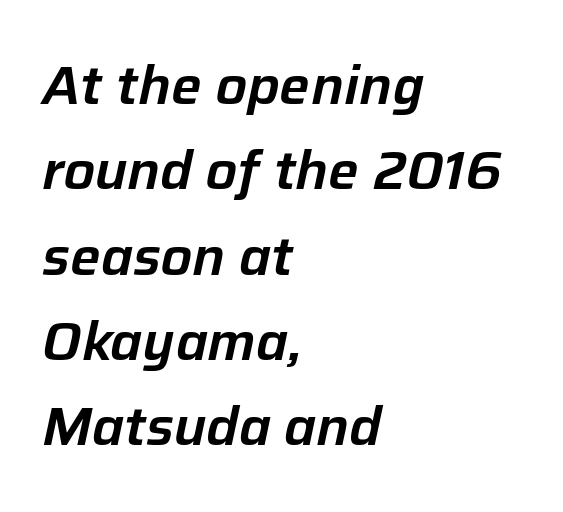
Style check: oblique. Casual observation: everything's shoved over to the left. Just letters on the line, the space beneath them empty. The letterforms sit shoulder to shoulder at normal distance.
